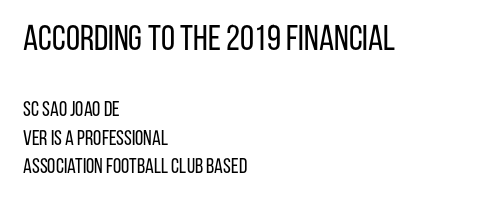
{"serif": "no", "italic": "no", "bold": "no", "weight": "regular", "width": "condensed", "stroke_contrast": "low", "x_height": "large", "monospaced": "no", "underline": "no", "align": "left", "line_spacing": "normal", "line_spacing_ratio": 1.35, "letter_spacing": "normal", "letter_spacing_em": 0.0, "larger_block": "first", "size_ratio": 1.71, "glyph_px": 36}
